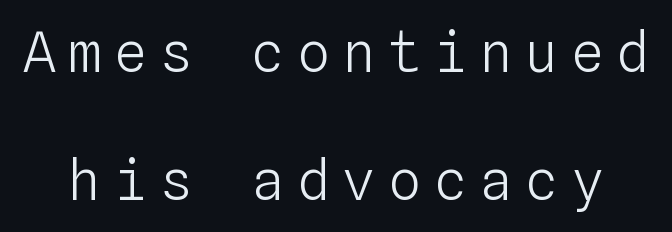
The image shows 55 px light type, upright, monospaced; set loose line spacing (2.32x), unusually wide letter spacing (+0.23 em), not underlined; low stroke contrast and a medium x-height.
